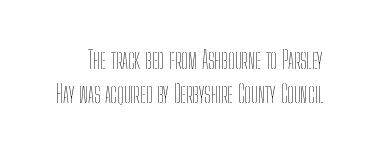
The image shows 24 px text type, upright; set normal line spacing (1.43x), normal letter spacing, not underlined.
